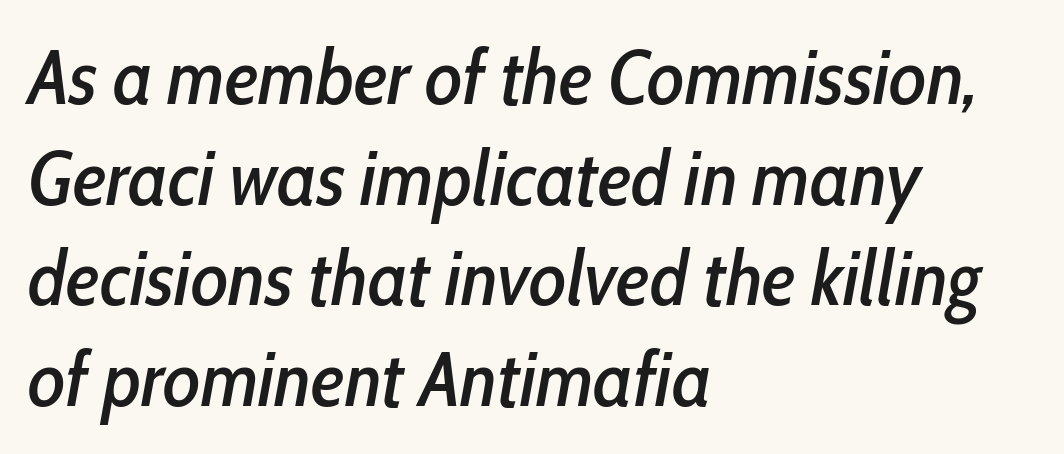
Q: Is the text italic (slanted)? A: Yes, it leans right by about 10 degrees.
Q: Is the text underlined? A: No.
Q: How is the paragraph aligned? A: Left-aligned.
Q: Is the spacing between letters normal or unusually wide? A: Normal.
Q: Is the spacing between lines tight, normal or loose? A: Normal.
Q: Width (condensed, normal, or wide)? A: Condensed.
Q: Stroke contrast? A: Low.
Q: x-height? A: Medium.
Q: Monospaced? A: No.
